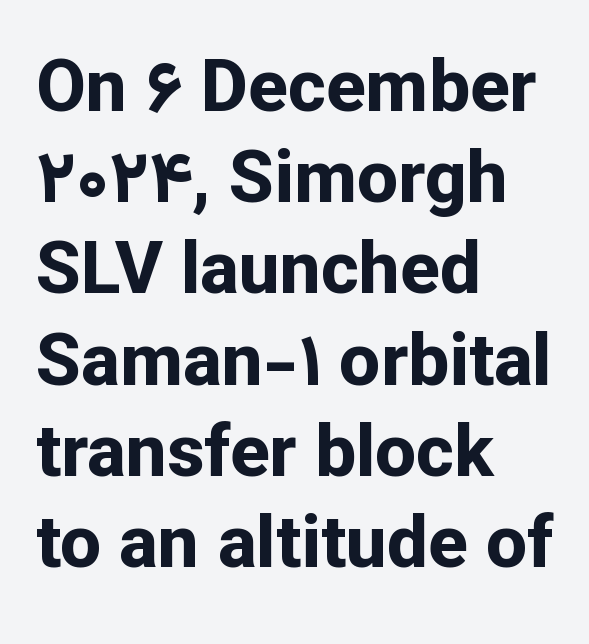
The image shows 73 px bold sans-serif type, upright; set left-aligned, normal line spacing (1.25x), normal letter spacing, not underlined; low stroke contrast and a medium x-height.
